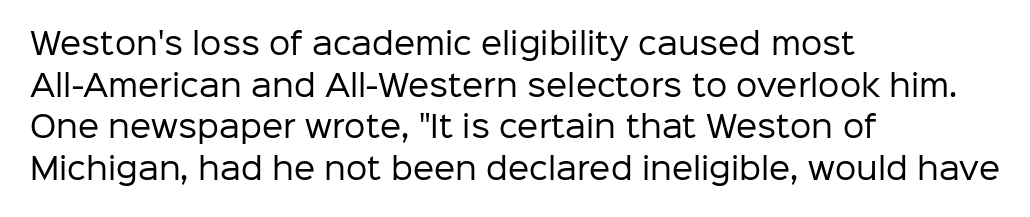
Q: Is the text bold? A: No.
Q: Is the text italic (slanted)? A: No, it is upright.
Q: Is the typeface a serif or a sans-serif typeface? A: Sans-serif.
Q: Is the text underlined? A: No.
Q: How is the paragraph aligned? A: Left-aligned.
Q: Is the spacing between letters normal or unusually wide? A: Normal.
Q: Is the spacing between lines tight, normal or loose? A: Normal.
Q: Width (condensed, normal, or wide)? A: Normal.
Q: Stroke contrast? A: Low.
Q: x-height? A: Medium.
Q: Monospaced? A: No.
